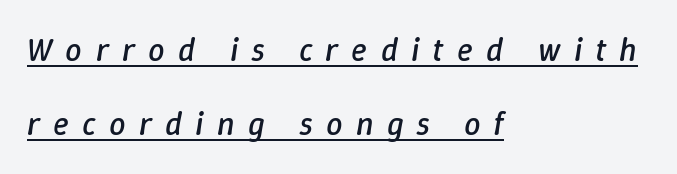
{"italic": "yes", "lean": "right", "slant_degrees": 9, "bold": "no", "weight": "regular", "width": "normal", "stroke_contrast": "low", "x_height": "medium", "monospaced": "no", "underline": "yes", "align": "left", "line_spacing": "loose", "line_spacing_ratio": 2.25, "letter_spacing": "wide", "letter_spacing_em": 0.4, "glyph_px": 33}
